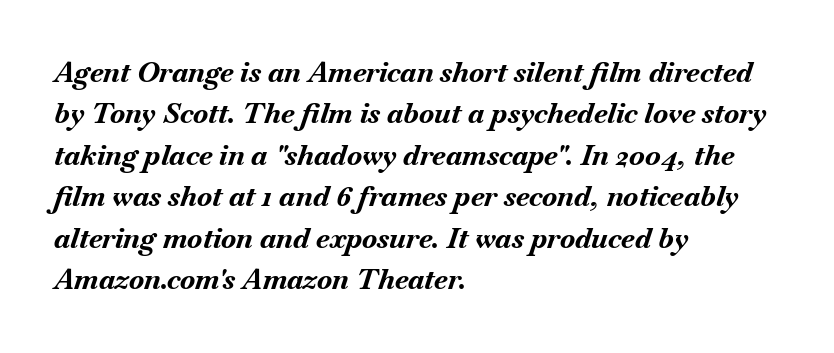
{"italic": "yes", "lean": "right", "slant_degrees": 18, "bold": "yes", "weight": "bold", "width": "normal", "stroke_contrast": "medium", "x_height": "small", "monospaced": "no", "underline": "no", "align": "left", "line_spacing": "normal", "line_spacing_ratio": 1.48, "letter_spacing": "normal", "letter_spacing_em": 0.0, "glyph_px": 28}
